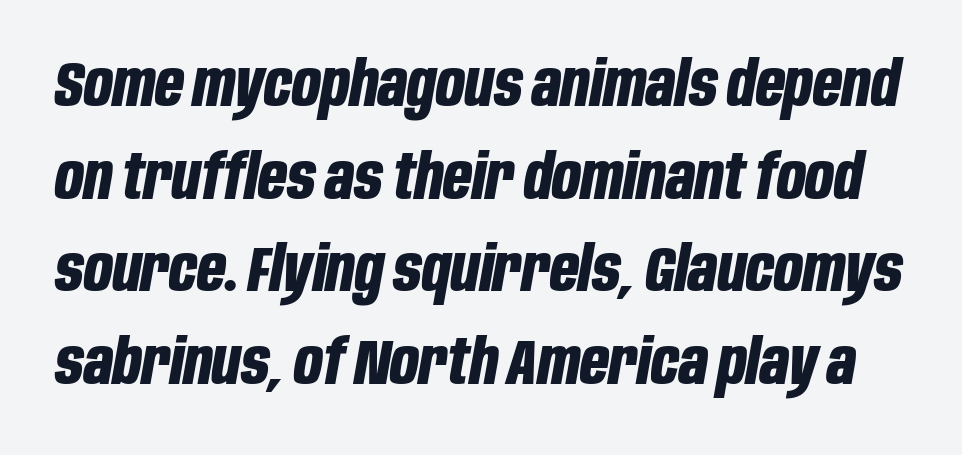
The image shows 63 px bold, condensed type, italic (leaning right); set normal line spacing (1.47x), normal letter spacing, not underlined; low stroke contrast and a large x-height.
